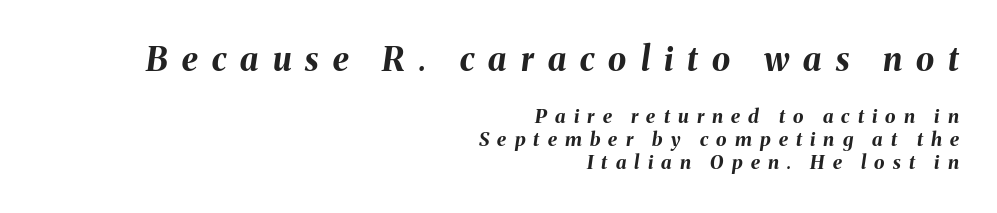
This sample has the flowing, uneven cadence of proportional lettering. Letters rest on an invisible, unmarked baseline. These lines have a slow, spaced-out rhythm from letter to letter. A full-strength bold gives these letters their thick strokes. The emphasis by scale lands on block number one, above. Slanted lettering throughout.
